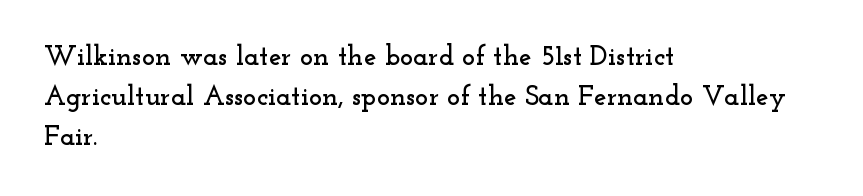
In terms of posture, this sample is upright. You could not count columns in this text — the font is proportionally spaced. The paragraph has a hard left edge and a soft right edge. Regarding leading, the lines here are spaced in the standard way.
